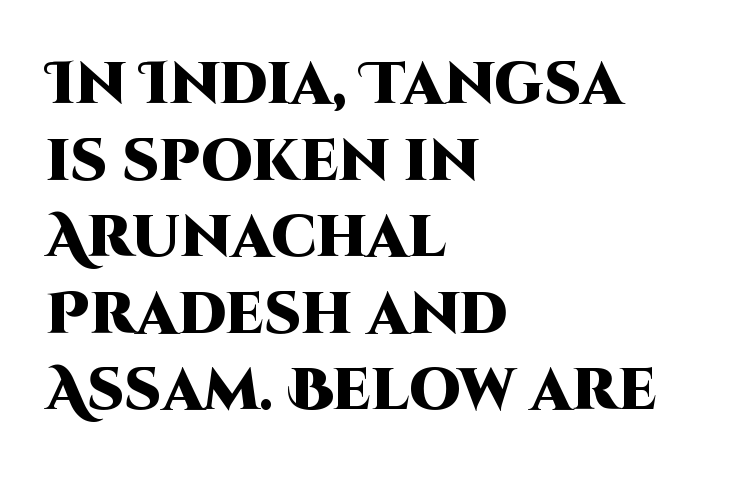
{"serif": "no", "italic": "no", "bold": "yes", "weight": "heavy", "width": "normal", "stroke_contrast": "high", "x_height": "large", "monospaced": "no", "underline": "no", "align": "left", "line_spacing": "normal", "line_spacing_ratio": 1.32, "letter_spacing": "normal", "letter_spacing_em": 0.0, "glyph_px": 58}
